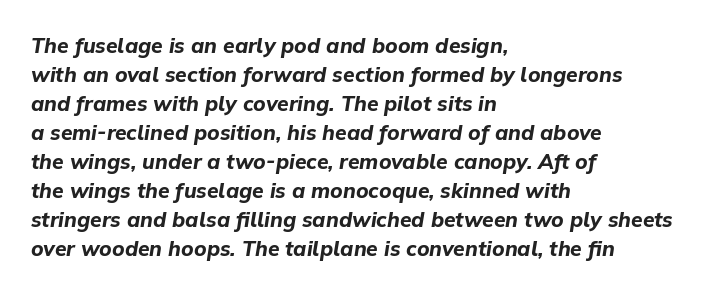
The space directly below the letters is spotless. Each glyph is drawn with heavy, bold strokes. An italicized treatment has been applied to the whole sample. The lines sit at an ordinary, default distance from one another. Letter spacing: default. One-word summary of the alignment: left.
